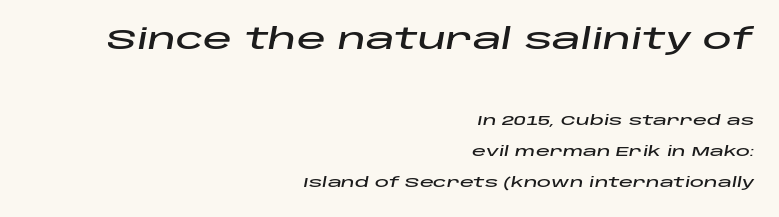
{"italic": "yes", "lean": "right", "slant_degrees": 10, "width": "wide", "stroke_contrast": "low", "x_height": "large", "monospaced": "no", "underline": "no", "align": "right", "line_spacing": "loose", "line_spacing_ratio": 2.23, "letter_spacing": "normal", "letter_spacing_em": 0.0, "larger_block": "first", "size_ratio": 2.07, "glyph_px": 29}
